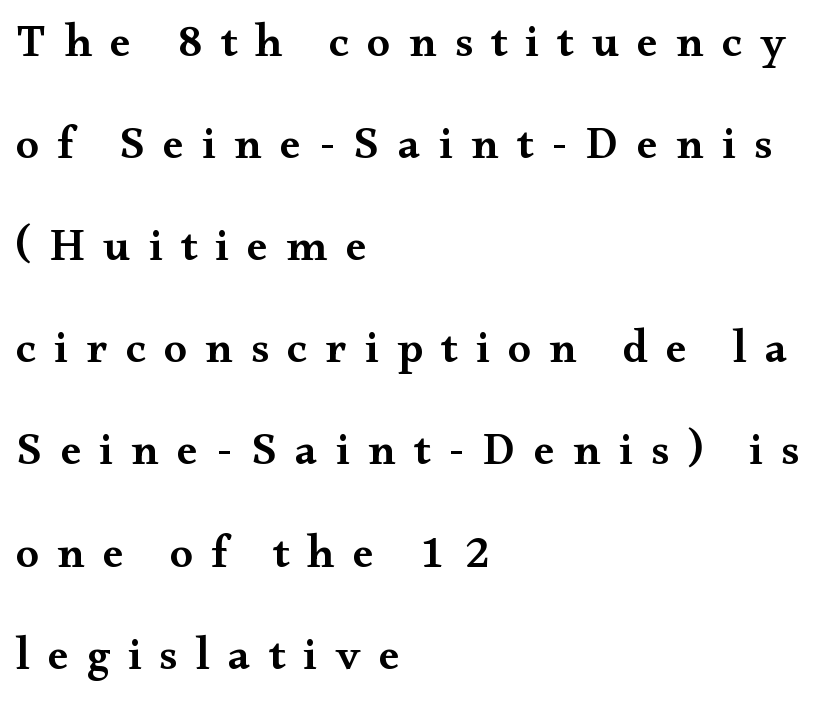
{"serif": "yes", "italic": "no", "bold": "semi", "weight": "semibold", "width": "wide", "stroke_contrast": "medium", "x_height": "small", "monospaced": "no", "underline": "no", "align": "left", "line_spacing": "loose", "line_spacing_ratio": 2.22, "letter_spacing": "wide", "letter_spacing_em": 0.4, "glyph_px": 46}
